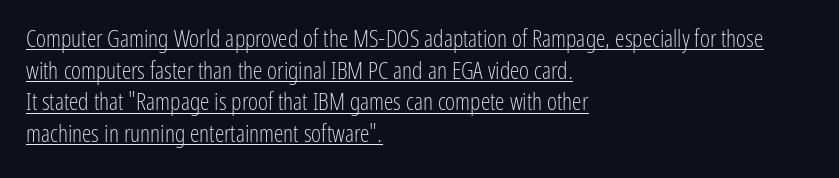
Spacing between characters is what you'd get straight out of the box. Reading down the column, the eye jumps a familiar distance to each next line. Students, observe the line beneath the letters — that is underlining. The weight would be labelled regular, book, light, or lighter still. The passage is arranged the way most books set body copy — flush left.
